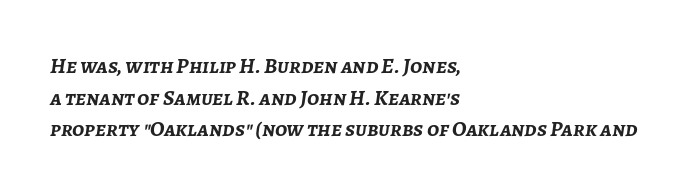
Evenly set lines give the paragraph a standard silhouette. There is no visible air inserted between adjacent glyphs. No word sits above an underline. Layout note: lines flush left. Slant detected: the letters are inclined.
